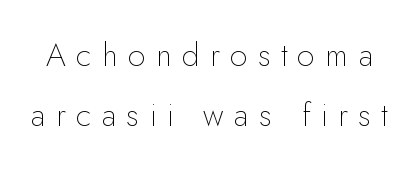
Q: Is the text bold? A: No.
Q: Is the text italic (slanted)? A: No, it is upright.
Q: Is the typeface a serif or a sans-serif typeface? A: Sans-serif.
Q: Is the text underlined? A: No.
Q: Is the spacing between letters normal or unusually wide? A: Unusually wide.
Q: Width (condensed, normal, or wide)? A: Normal.
Q: Stroke contrast? A: Low.
Q: x-height? A: Small.
Q: Monospaced? A: No.
